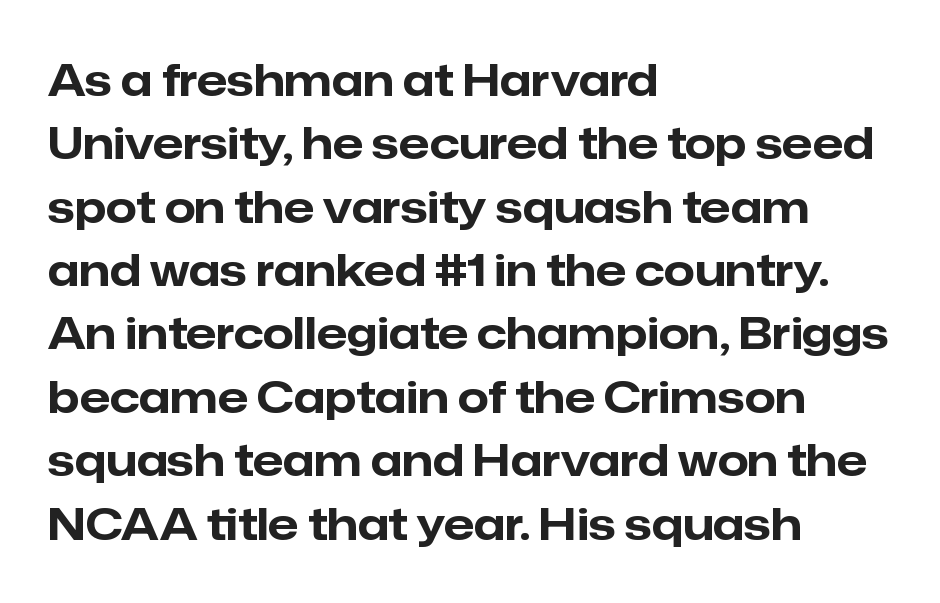
The image shows 44 px bold sans-serif type, upright; set left-aligned, normal line spacing (1.44x), normal letter spacing, not underlined; low stroke contrast and a medium x-height.
